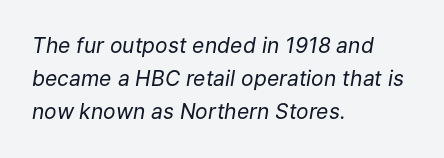
Quick note: italic. Line beginnings align vertically; line endings do not. Caption: standard tracking, unaltered. Vertical stems look standard width or narrower in stroke.
